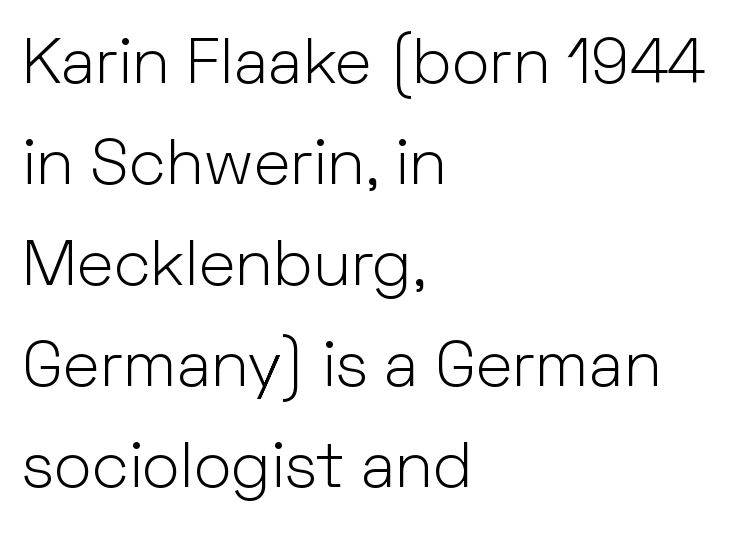
The image shows 64 px light sans-serif type, upright; set left-aligned, normal line spacing (1.58x), normal letter spacing, not underlined; low stroke contrast and a medium x-height.
